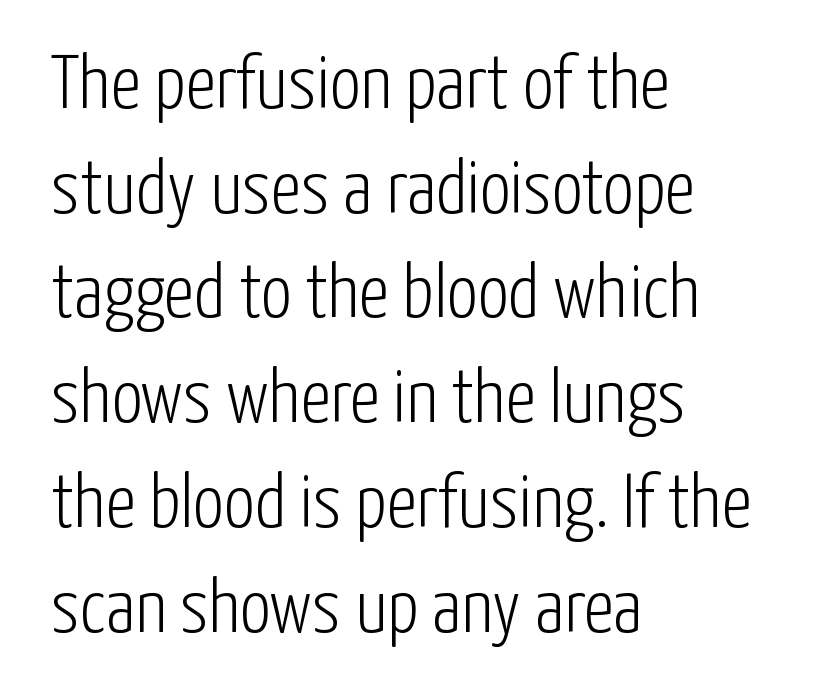
Proportional: the letters do not fall into vertical columns. No letter is thick-stroked: the sample isn't bold. The gaps between neighbouring characters are ordinary and unremarkable. Type style note: lacks serifs.
